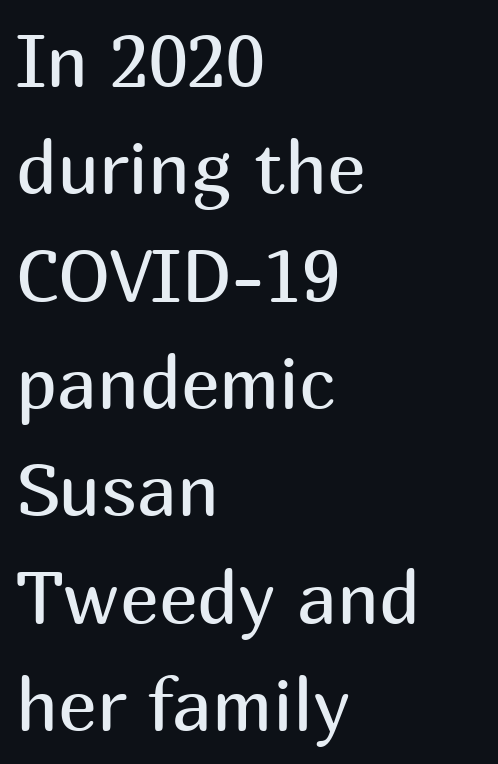
{"serif": "no", "italic": "no", "bold": "no", "weight": "regular", "width": "normal", "stroke_contrast": "medium", "x_height": "medium", "monospaced": "no", "underline": "no", "align": "left", "line_spacing": "normal", "line_spacing_ratio": 1.47, "letter_spacing": "normal", "letter_spacing_em": 0.0, "glyph_px": 73}
